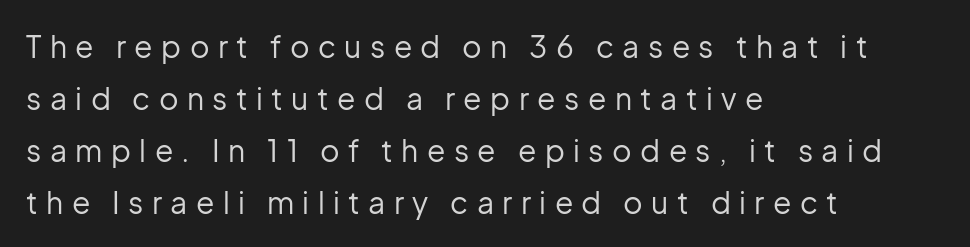
Heaviness? Minimal to ordinary, like unemphasized prose. Unmarked baselines from the first word to the last. The passage shown has open, widely tracked lettering throughout. The paragraph has a hard left edge and a soft right edge. Ascenders rise straight up at ninety degrees. Grotesque or geometric, the face here clearly has no serifs.
